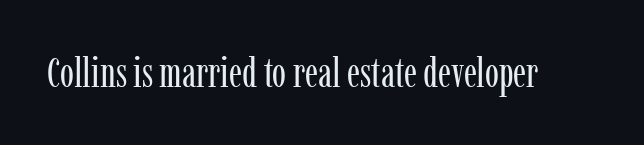
The image shows 42 px regular-weight, condensed serif type, upright; set normal letter spacing, not underlined; low stroke contrast and a medium x-height.
